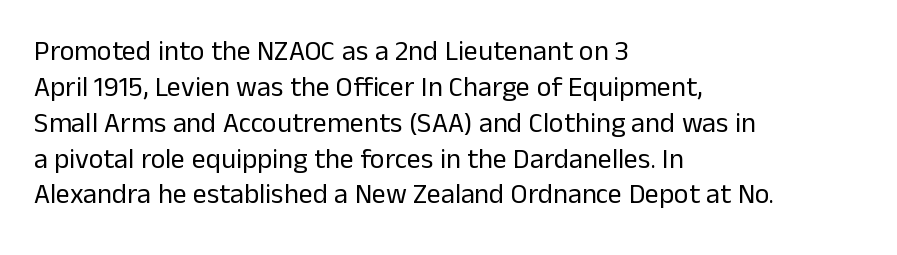
The image shows 28 px regular-weight sans-serif type, upright; set left-aligned, normal line spacing (1.28x), normal letter spacing, not underlined; low stroke contrast and a medium x-height.
